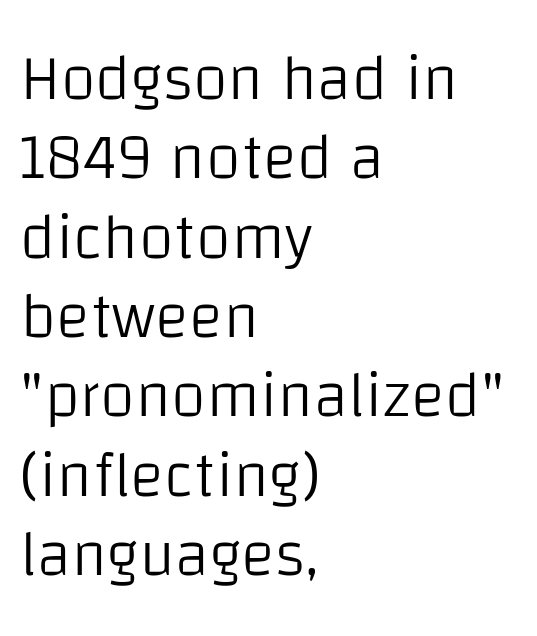
{"serif": "no", "italic": "no", "bold": "no", "weight": "light", "width": "normal", "stroke_contrast": "low", "x_height": "large", "monospaced": "no", "underline": "no", "align": "left", "line_spacing_ratio": 1.24, "letter_spacing": "normal", "letter_spacing_em": 0.0, "glyph_px": 64}
